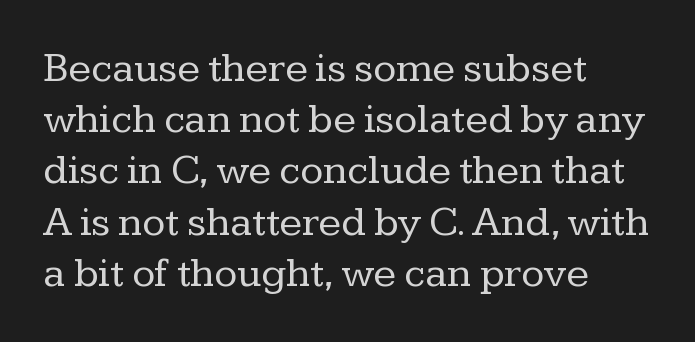
{"serif": "yes", "italic": "no", "bold": "no", "weight": "regular", "width": "normal", "stroke_contrast": "low", "x_height": "medium", "monospaced": "no", "underline": "no", "align": "left", "line_spacing_ratio": 1.22, "letter_spacing": "normal", "letter_spacing_em": 0.0, "glyph_px": 42}
